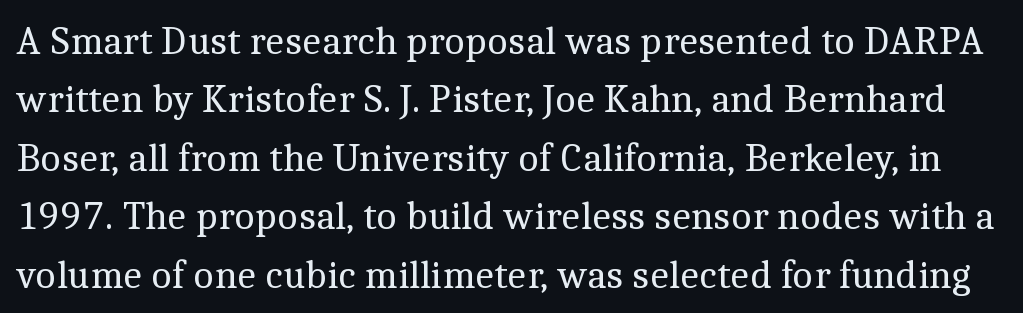
The image shows 40 px regular-weight serif type, upright; set normal line spacing (1.46x), normal letter spacing, not underlined; a medium x-height.
